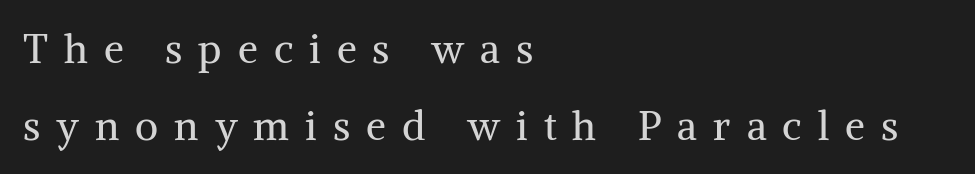
{"serif": "yes", "italic": "no", "bold": "no", "weight": "regular", "width": "normal", "stroke_contrast": "medium", "x_height": "medium", "monospaced": "no", "underline": "no", "align": "left", "line_spacing": "loose", "line_spacing_ratio": 1.92, "letter_spacing": "wide", "letter_spacing_em": 0.4, "glyph_px": 40}
